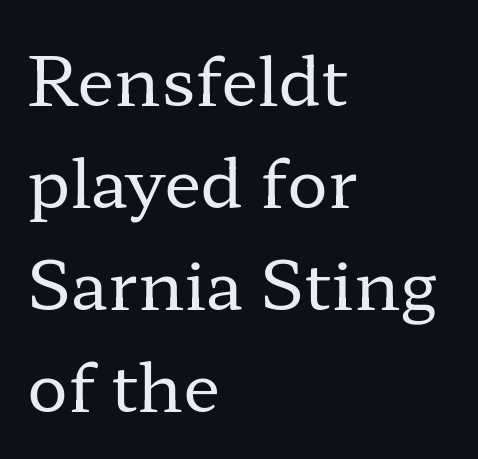
Q: Is the text bold? A: No.
Q: Is the text italic (slanted)? A: No, it is upright.
Q: Is the typeface a serif or a sans-serif typeface? A: Serif.
Q: Is the text underlined? A: No.
Q: How is the paragraph aligned? A: Left-aligned.
Q: Is the spacing between letters normal or unusually wide? A: Normal.
Q: Is the spacing between lines tight, normal or loose? A: Normal.
Q: Width (condensed, normal, or wide)? A: Wide.
Q: Stroke contrast? A: Low.
Q: x-height? A: Medium.
Q: Monospaced? A: No.
